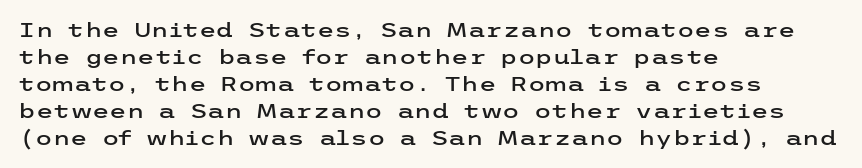
The image shows 20 px text type, upright; set left-aligned, normal line spacing (1.35x), normal letter spacing, not underlined.
